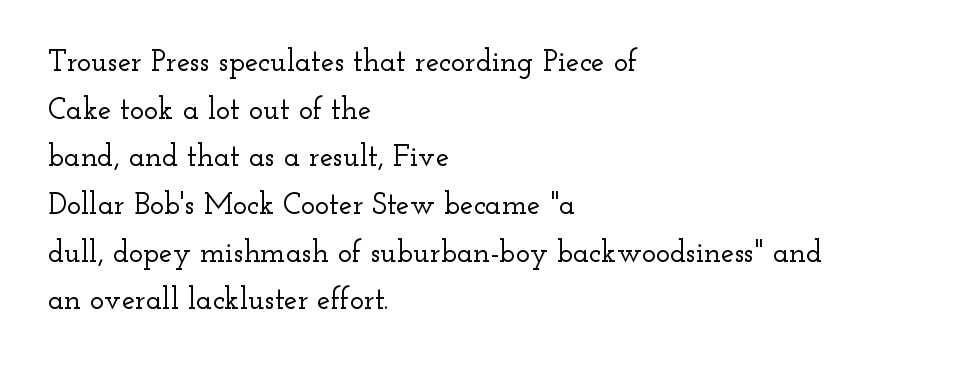
{"serif": "yes", "italic": "no", "width": "wide", "stroke_contrast": "low", "x_height": "small", "monospaced": "no", "underline": "no", "align": "left", "line_spacing": "normal", "line_spacing_ratio": 1.59, "letter_spacing": "normal", "letter_spacing_em": 0.0, "glyph_px": 30}
